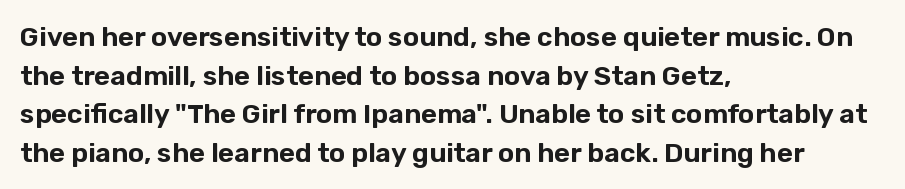
Q: Is the text italic (slanted)? A: No, it is upright.
Q: Is the text underlined? A: No.
Q: How is the paragraph aligned? A: Left-aligned.
Q: Is the spacing between letters normal or unusually wide? A: Normal.
Q: Is the spacing between lines tight, normal or loose? A: Normal.
